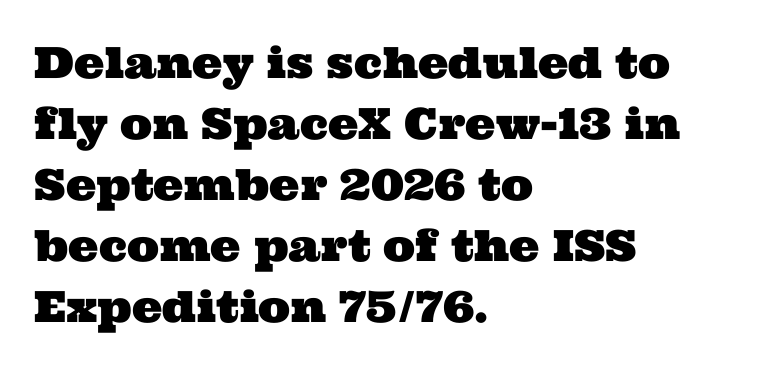
The image shows 43 px wide serif type; set left-aligned, normal line spacing (1.42x), normal letter spacing, not underlined; medium stroke contrast and a medium x-height.
